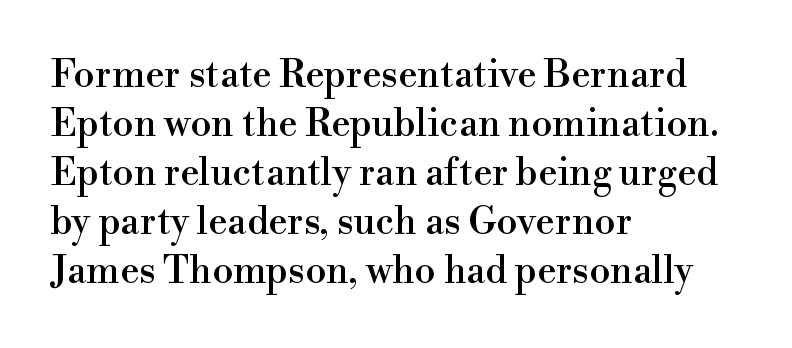
The image shows 38 px serif type, upright; set left-aligned, normal line spacing (1.29x), normal letter spacing, not underlined; high stroke contrast and a small x-height.
